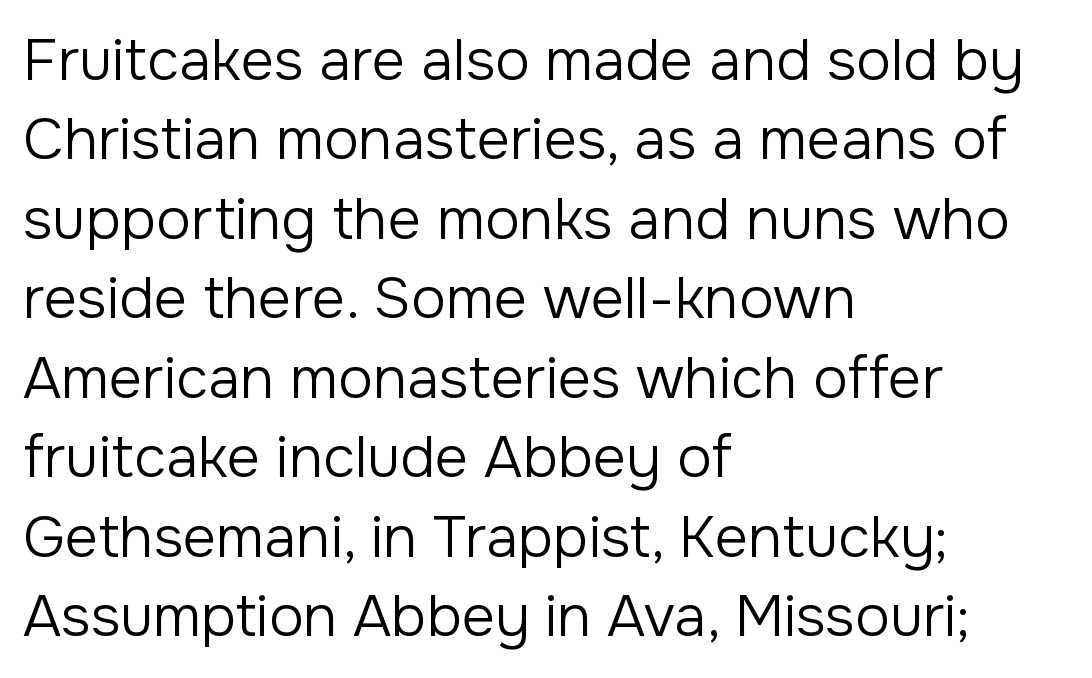
Each line starts at the same left margin while the right side varies. The letterforms sit at book weight or below. Is there any slant? The stems are plumb. Clear beneath every line of the passage. Inter-character spacing is left at the font's built-in metrics.
